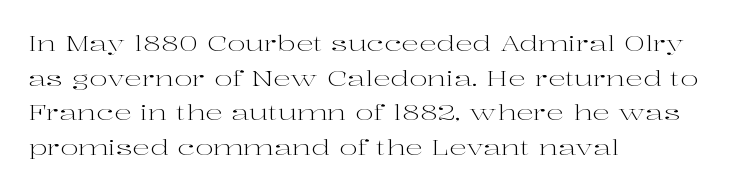
Which margin do the lines hug? The left one — the right edge is uneven. This is roman type, the default non-slanted kind. Summary of vertical rhythm: regular, with standard interline spacing. These glyphs show unthickened strokes, regular width or finer. The rendering keeps characters at their native spacing. The gap between lines stays unmarked.
